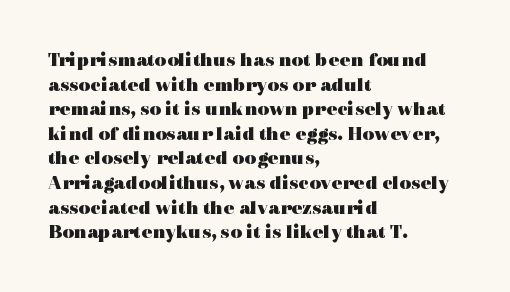
{"italic": "no", "bold": "yes", "underline": "no", "align": "left", "line_spacing_ratio": 1.23, "letter_spacing": "normal", "letter_spacing_em": 0.0, "glyph_px": 20}
